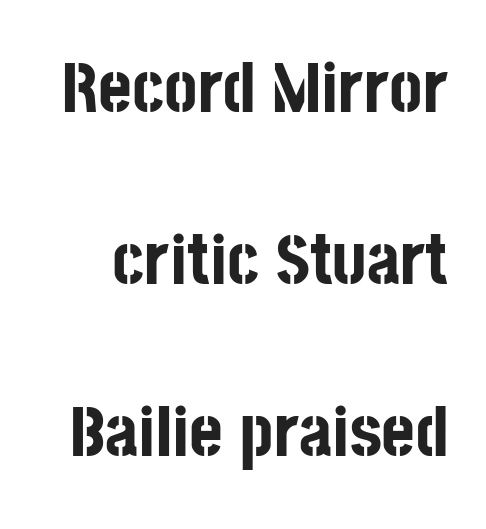
Q: Is the text bold? A: Yes.
Q: Is the text italic (slanted)? A: No, it is upright.
Q: Is the typeface a serif or a sans-serif typeface? A: Sans-serif.
Q: Is the text underlined? A: No.
Q: Is the spacing between letters normal or unusually wide? A: Normal.
Q: Is the spacing between lines tight, normal or loose? A: Loose.
Q: Width (condensed, normal, or wide)? A: Condensed.
Q: Stroke contrast? A: Low.
Q: x-height? A: Large.
Q: Monospaced? A: No.
